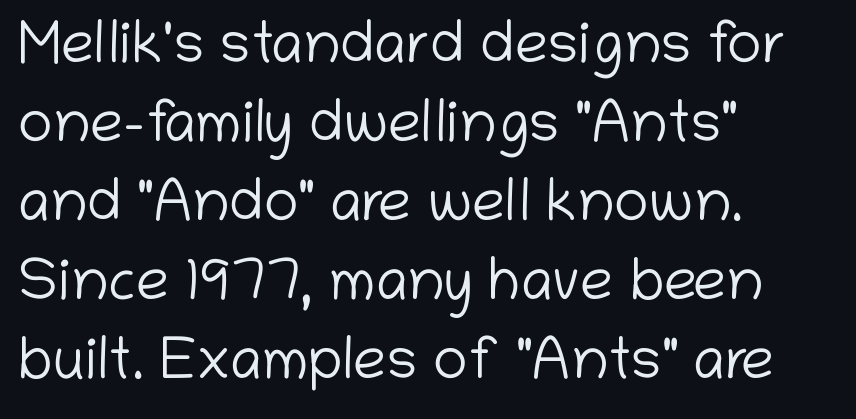
{"serif": "no", "italic": "no", "bold": "no", "weight": "light", "width": "normal", "stroke_contrast": "low", "x_height": "medium", "monospaced": "no", "underline": "no", "align": "left", "line_spacing": "normal", "line_spacing_ratio": 1.34, "letter_spacing": "normal", "letter_spacing_em": 0.0, "glyph_px": 59}
